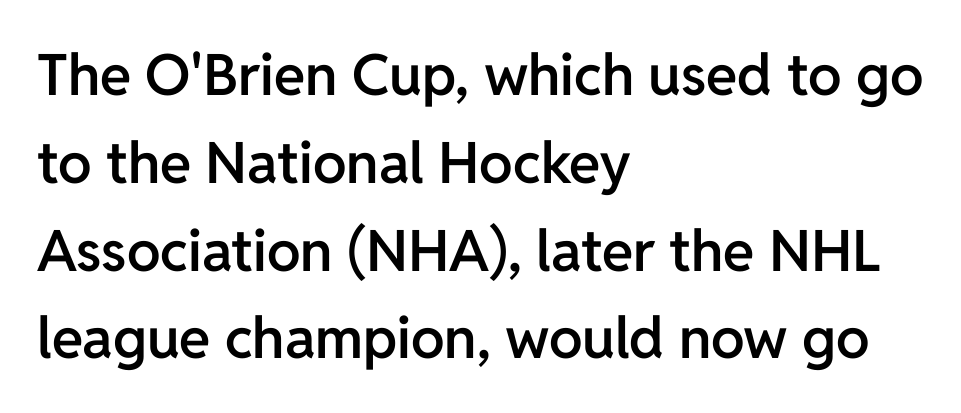
{"serif": "no", "italic": "no", "bold": "semi", "weight": "semibold", "width": "normal", "stroke_contrast": "low", "x_height": "medium", "monospaced": "no", "underline": "no", "align": "left", "line_spacing": "normal", "line_spacing_ratio": 1.54, "letter_spacing": "normal", "letter_spacing_em": 0.0, "glyph_px": 57}
